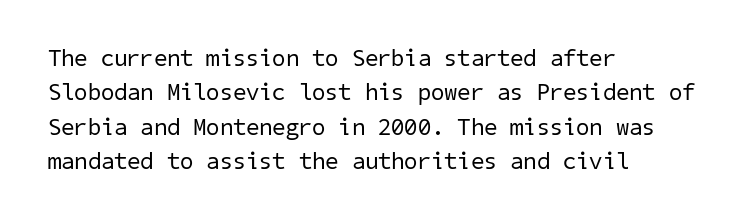
Underline: absent. These lines keep a tight, regular rhythm from letter to letter. Baseline-to-baseline distance is the conventional proportion of letter height. Which margin do the lines hug? The left one — the right edge is uneven. Bold? No — there's no thickening of the strokes.
